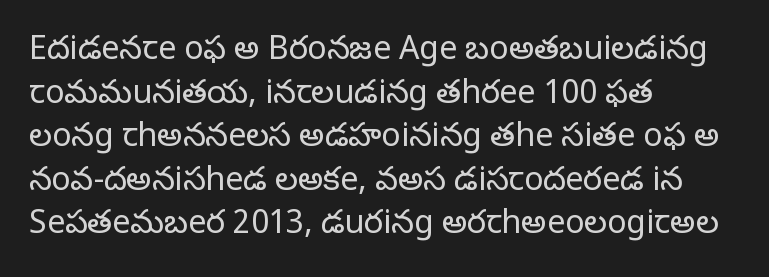
The image shows 32 px regular-weight serif type, upright; set left-aligned, normal line spacing (1.36x), normal letter spacing, not underlined; low stroke contrast and a large x-height.
